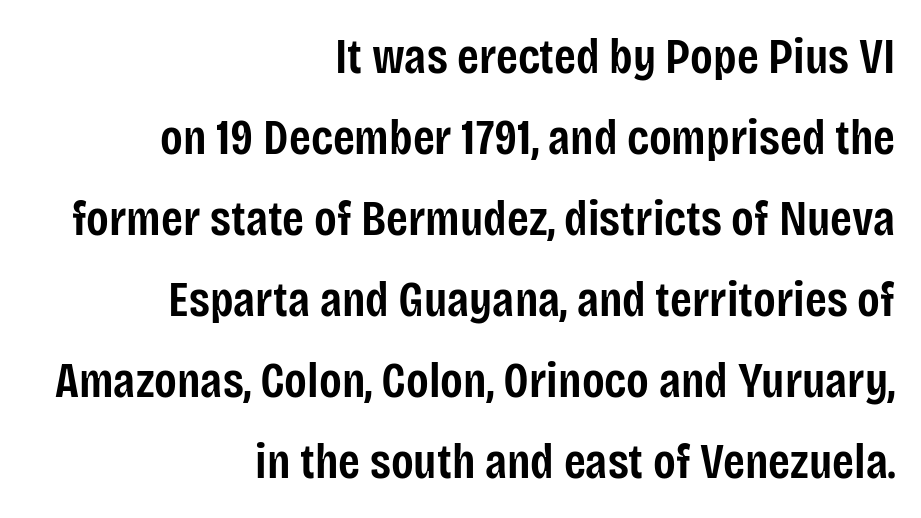
{"serif": "no", "italic": "no", "bold": "semi", "weight": "semibold", "width": "condensed", "stroke_contrast": "low", "x_height": "large", "monospaced": "no", "underline": "no", "align": "right", "line_spacing": "normal", "line_spacing_ratio": 1.62, "letter_spacing": "normal", "letter_spacing_em": 0.0, "glyph_px": 50}
